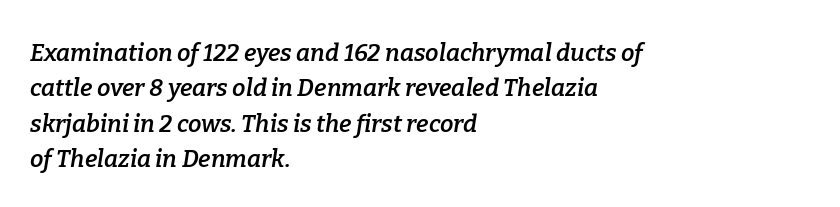
Q: Is the text bold? A: Semi-bold.
Q: Is the text italic (slanted)? A: Yes, it leans right by about 9 degrees.
Q: Is the text underlined? A: No.
Q: How is the paragraph aligned? A: Left-aligned.
Q: Is the spacing between letters normal or unusually wide? A: Normal.
Q: Is the spacing between lines tight, normal or loose? A: Normal.
